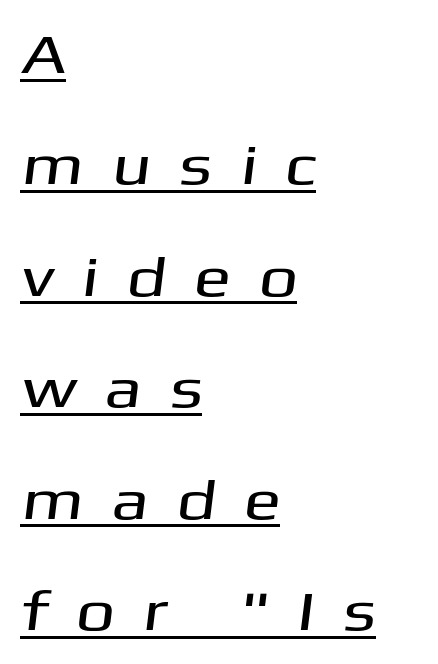
{"serif": "no", "width": "wide", "stroke_contrast": "medium", "x_height": "medium", "monospaced": "no", "underline": "yes", "align": "left", "line_spacing": "loose", "line_spacing_ratio": 1.99, "letter_spacing": "wide", "letter_spacing_em": 0.49, "glyph_px": 56}
